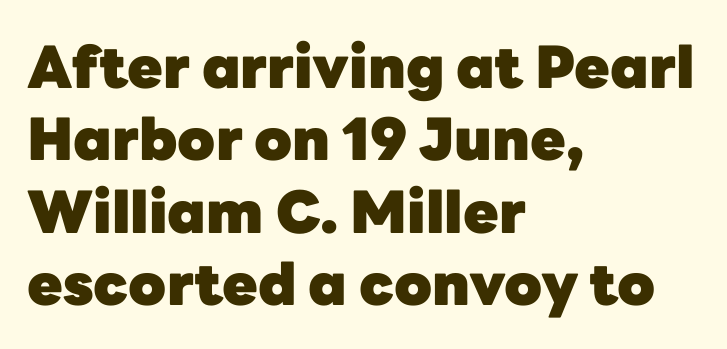
{"serif": "no", "italic": "no", "bold": "yes", "weight": "heavy", "width": "normal", "stroke_contrast": "low", "x_height": "medium", "monospaced": "no", "underline": "no", "align": "left", "line_spacing": "normal", "line_spacing_ratio": 1.25, "letter_spacing": "normal", "letter_spacing_em": 0.0, "glyph_px": 58}
